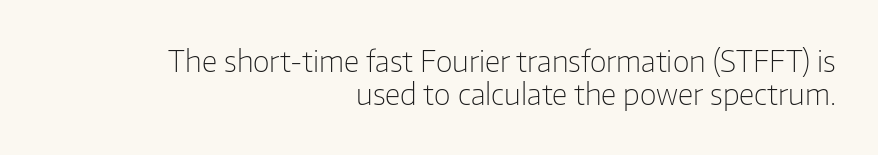
The image shows 29 px light sans-serif type, upright; set right-aligned, tight line spacing (1.15x), normal letter spacing, not underlined; low stroke contrast and a medium x-height.
